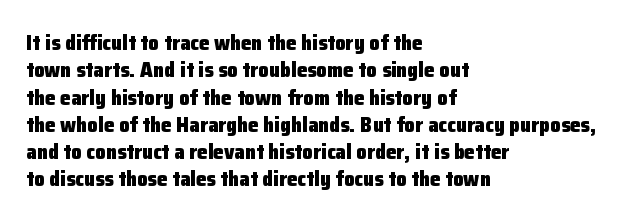
{"italic": "no", "bold": "yes", "underline": "no", "align": "left", "line_spacing": "normal", "line_spacing_ratio": 1.3, "letter_spacing": "normal", "letter_spacing_em": 0.0, "glyph_px": 21}
